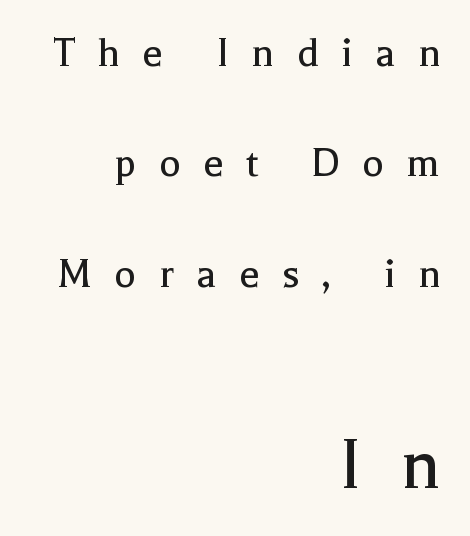
The strokes carry an ordinary text weight at most. A student would call this right alignment; a typographer would say flush right, rag left. Check where the strokes stop: tiny serifs finish them off. Proportional: the letters do not fall into vertical columns. Students, note that the glyphs here are deliberately spaced far apart.
